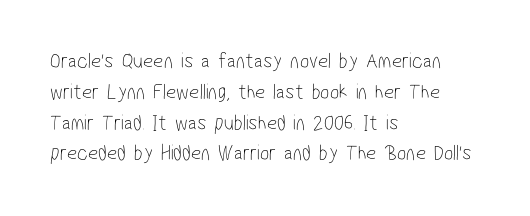
The image shows 22 px text type; set left-aligned, normal line spacing (1.4x), normal letter spacing, not underlined.
